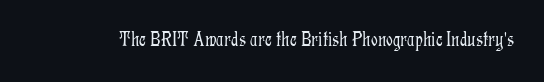
Q: Is the text bold? A: No.
Q: Is the text italic (slanted)? A: No, it is upright.
Q: Is the text underlined? A: No.
Q: Is the spacing between letters normal or unusually wide? A: Normal.
